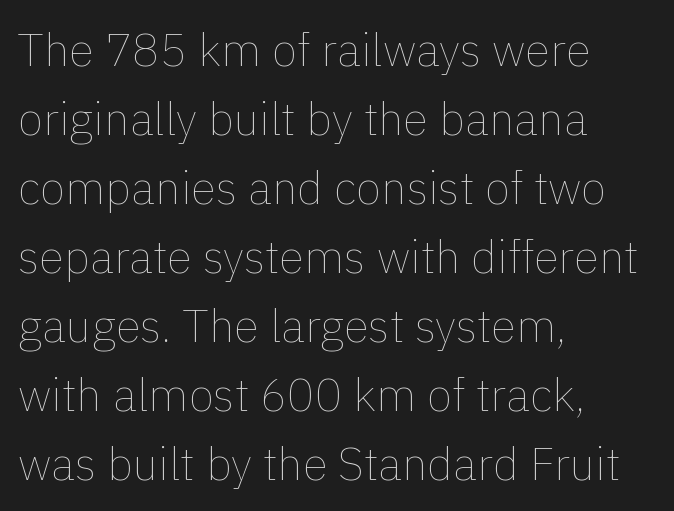
The image shows 46 px thin type, upright; set left-aligned, normal line spacing (1.5x), normal letter spacing, not underlined; a medium x-height.
